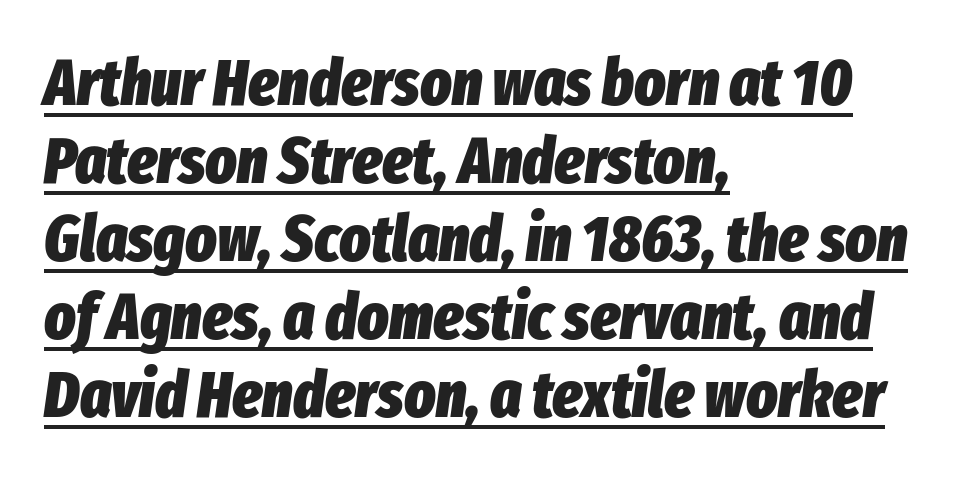
{"italic": "yes", "lean": "right", "slant_degrees": 8, "bold": "yes", "weight": "heavy", "width": "condensed", "stroke_contrast": "low", "x_height": "medium", "monospaced": "no", "underline": "yes", "align": "left", "line_spacing_ratio": 1.2, "letter_spacing": "normal", "letter_spacing_em": 0.0, "glyph_px": 65}
